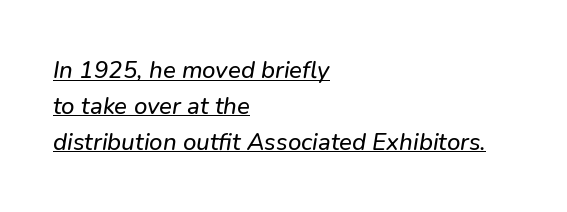
The image shows 24 px text type, italic (leaning right); set left-aligned, normal line spacing (1.49x), normal letter spacing, underlined.
